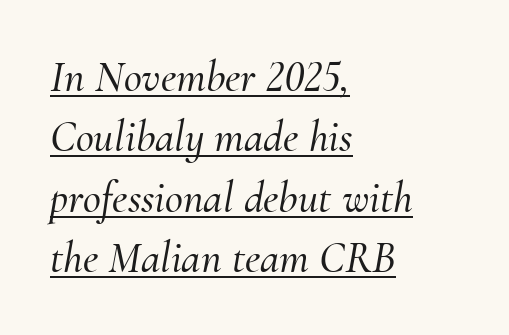
The line texture is even and compact thanks to regular tracking. The specimen includes a rule beneath the text block's lines. The passage shown stacks its lines at a standard gap. Every character sits at an angle, as italics do. Unlike a clean sans, this face finishes its strokes with serifs. You could not count columns in this text — the font is proportionally spaced.
